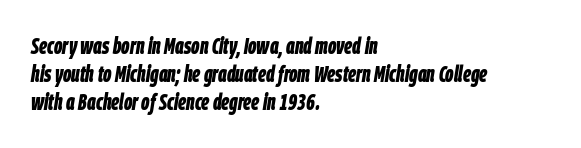
{"italic": "yes", "lean": "right", "slant_degrees": 9, "bold": "yes", "underline": "no", "align": "left", "line_spacing_ratio": 1.22, "letter_spacing": "normal", "letter_spacing_em": 0.0, "glyph_px": 23}
